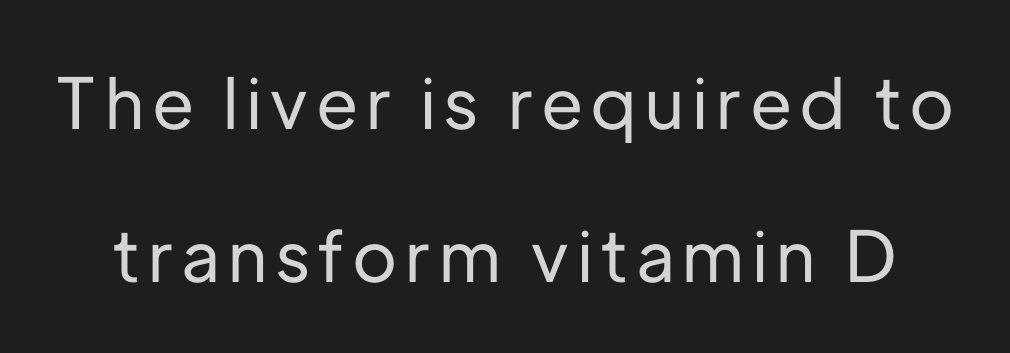
The image shows 70 px sans-serif type, upright; set loose line spacing (2.19x), not underlined; low stroke contrast and a medium x-height.
